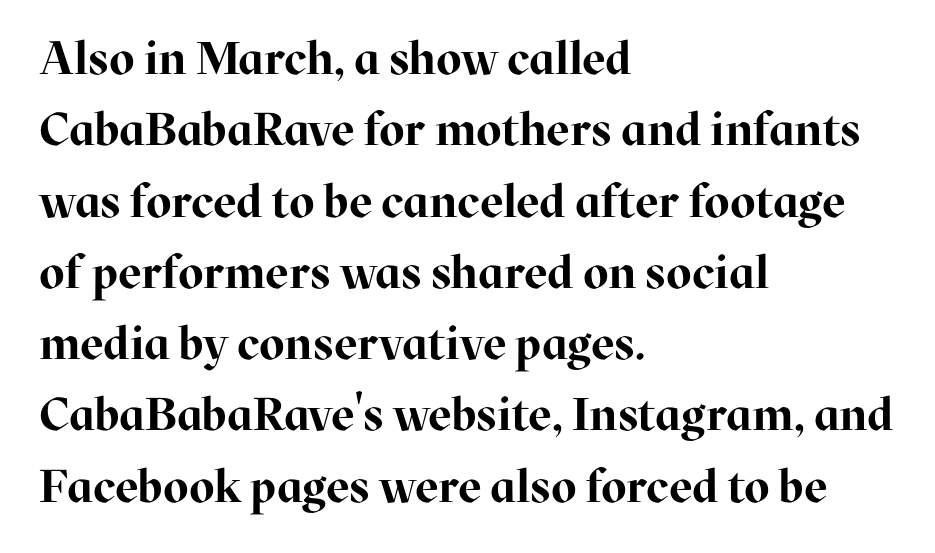
The image shows 46 px bold serif type, upright; set left-aligned, normal line spacing (1.55x), normal letter spacing, not underlined; high stroke contrast and a medium x-height.
